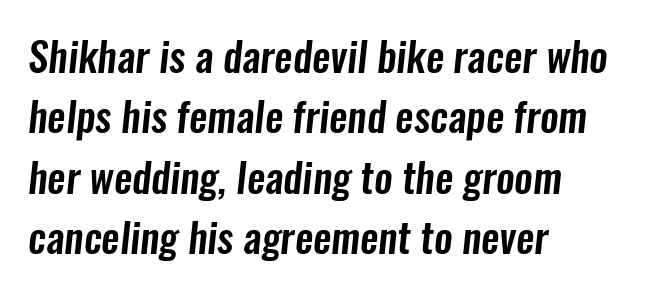
{"serif": "no", "width": "condensed", "stroke_contrast": "low", "x_height": "medium", "monospaced": "no", "underline": "no", "align": "left", "line_spacing": "normal", "line_spacing_ratio": 1.47, "letter_spacing": "normal", "letter_spacing_em": 0.0, "glyph_px": 41}
